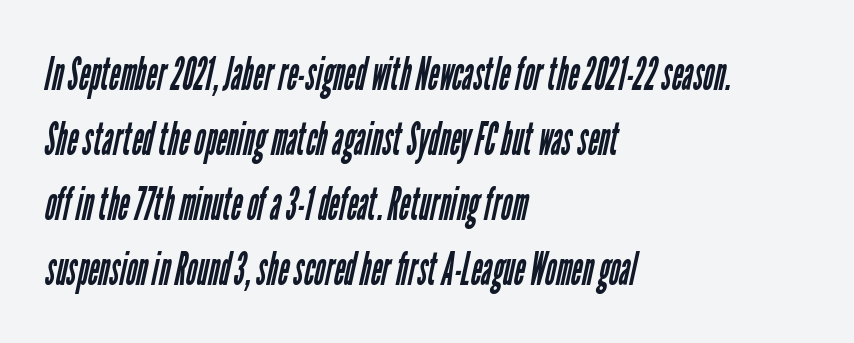
The letters advance in unequal steps, a hallmark of proportional type. The paragraph has a hard left edge and a soft right edge. The space directly below the letters is spotless. Words appear dense and cohesive because spacing is normal. I'd call this a sans setting — the letters go barefoot.
